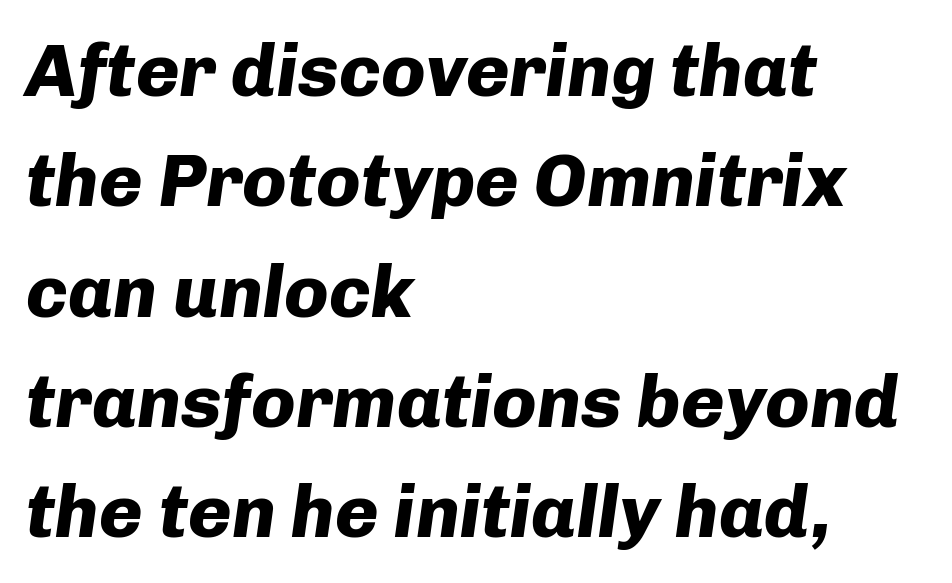
The image shows 74 px heavy type, italic (leaning right); set left-aligned, normal line spacing (1.49x), normal letter spacing, not underlined; low stroke contrast and a medium x-height.
